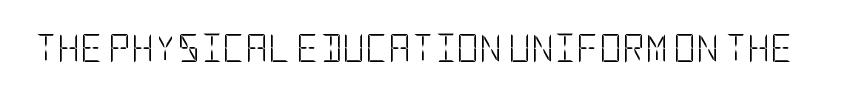
Q: Is the text bold? A: No.
Q: Is the text italic (slanted)? A: No, it is upright.
Q: Is the typeface a serif or a sans-serif typeface? A: Sans-serif.
Q: Is the text underlined? A: No.
Q: Is the spacing between letters normal or unusually wide? A: Normal.
Q: Width (condensed, normal, or wide)? A: Condensed.
Q: Stroke contrast? A: Low.
Q: x-height? A: Large.
